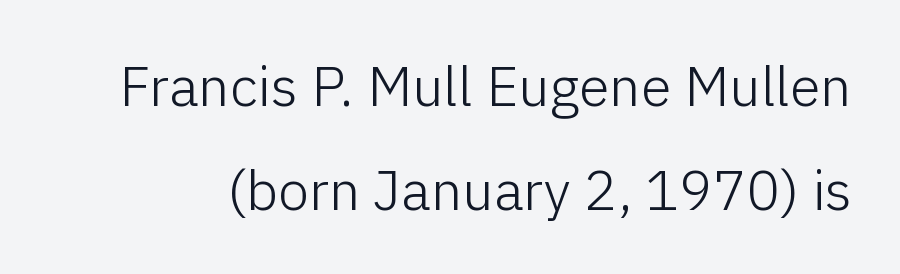
{"serif": "no", "italic": "no", "bold": "no", "weight": "light", "width": "normal", "stroke_contrast": "low", "x_height": "medium", "monospaced": "no", "underline": "no", "line_spacing_ratio": 1.85, "letter_spacing": "normal", "letter_spacing_em": 0.0, "glyph_px": 56}
